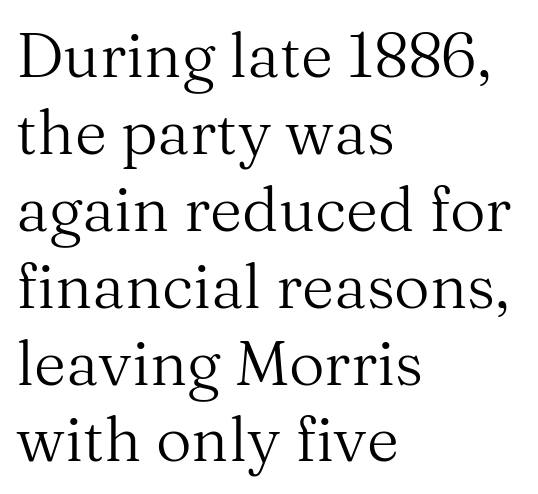
The designer went with a serif here, giving each stem small feet. Teacher's note: observe the even left margin — that is flush-left alignment. Think of a printed novel: that variable character pitch is what you see here. The font is comparable to plain body text, perhaps lighter. Style check: upright.
